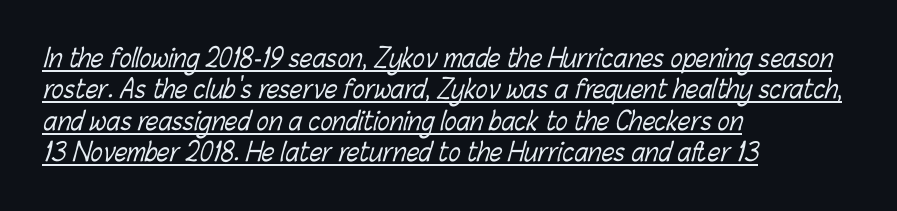
{"bold": "no", "underline": "yes", "align": "left", "line_spacing": "normal", "line_spacing_ratio": 1.26, "letter_spacing": "normal", "letter_spacing_em": 0.0, "glyph_px": 25}
